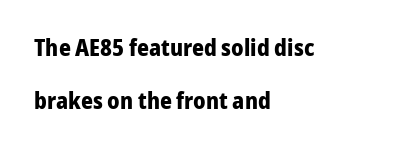
The image shows 23 px bold type, upright; set left-aligned, loose line spacing (2.32x), normal letter spacing, not underlined.
